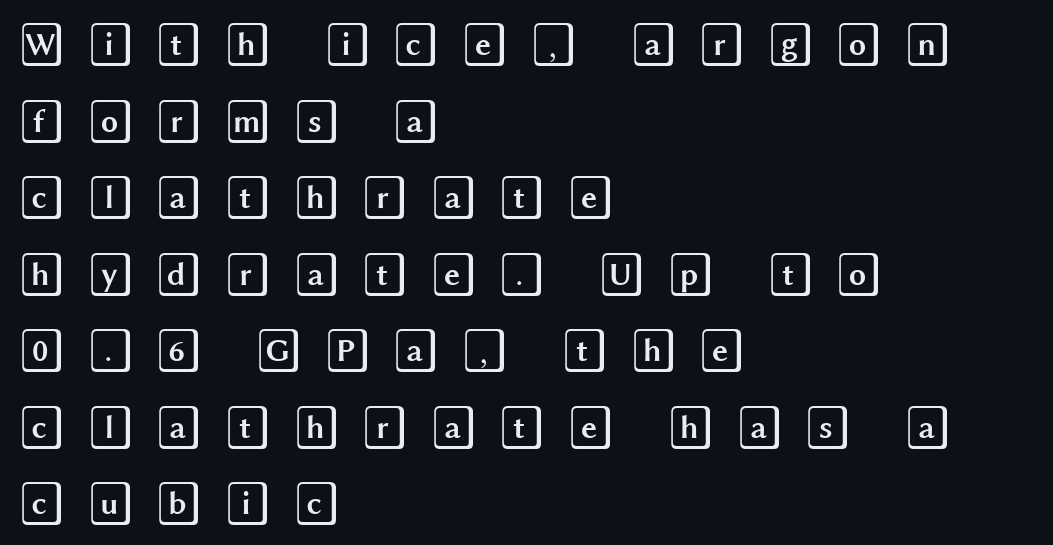
Is the letter spacing exaggerated? Yes — the characters are pushed far apart. The paragraph has a hard left edge and a soft right edge. Upright lettering throughout. Descender tails drop into unmarked territory.
